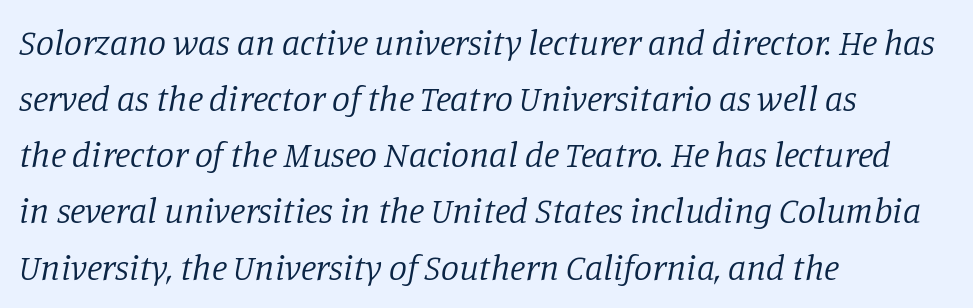
{"serif": "yes", "italic": "yes", "lean": "right", "slant_degrees": 11, "bold": "no", "weight": "regular", "width": "normal", "stroke_contrast": "low", "x_height": "large", "monospaced": "no", "underline": "no", "align": "left", "line_spacing": "normal", "line_spacing_ratio": 1.56, "letter_spacing": "normal", "letter_spacing_em": 0.0, "glyph_px": 36}
